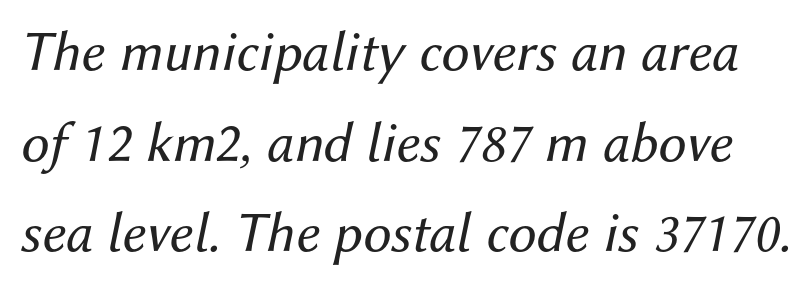
Q: Is the text bold? A: No.
Q: Is the text italic (slanted)? A: Yes, it leans right by about 12 degrees.
Q: Is the text underlined? A: No.
Q: Is the spacing between letters normal or unusually wide? A: Normal.
Q: Is the spacing between lines tight, normal or loose? A: Normal.
Q: Width (condensed, normal, or wide)? A: Normal.
Q: Stroke contrast? A: Medium.
Q: x-height? A: Medium.
Q: Monospaced? A: No.
